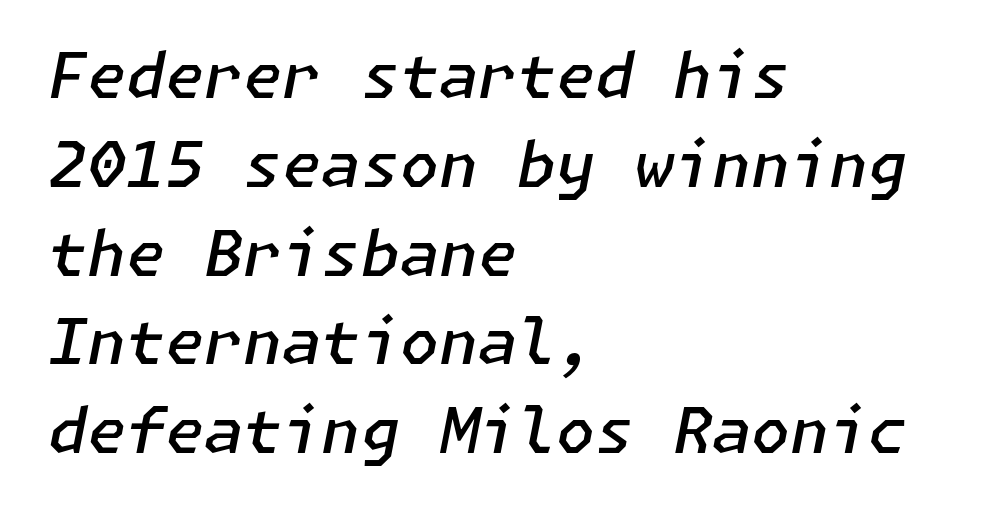
Q: Is the text bold? A: Semi-bold.
Q: Is the text italic (slanted)? A: Yes, it leans right by about 11 degrees.
Q: Is the text underlined? A: No.
Q: How is the paragraph aligned? A: Left-aligned.
Q: Is the spacing between letters normal or unusually wide? A: Normal.
Q: Is the spacing between lines tight, normal or loose? A: Normal.
Q: Width (condensed, normal, or wide)? A: Normal.
Q: Stroke contrast? A: Low.
Q: x-height? A: Medium.
